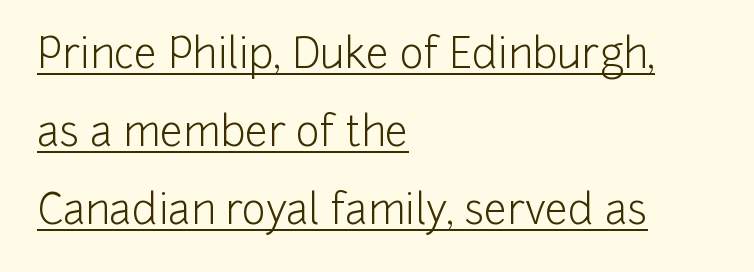
{"serif": "no", "italic": "no", "bold": "no", "weight": "light", "width": "normal", "stroke_contrast": "low", "x_height": "medium", "monospaced": "no", "underline": "yes", "align": "left", "line_spacing": "loose", "line_spacing_ratio": 1.9, "letter_spacing": "normal", "letter_spacing_em": 0.0, "glyph_px": 41}
